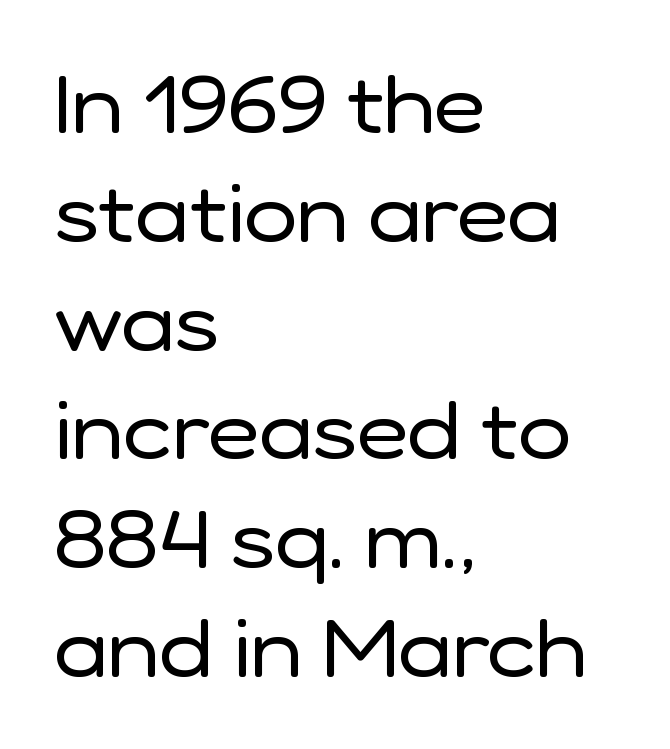
Q: Is the text bold? A: No.
Q: Is the text italic (slanted)? A: No, it is upright.
Q: Is the typeface a serif or a sans-serif typeface? A: Sans-serif.
Q: Is the text underlined? A: No.
Q: How is the paragraph aligned? A: Left-aligned.
Q: Is the spacing between letters normal or unusually wide? A: Normal.
Q: Is the spacing between lines tight, normal or loose? A: Normal.
Q: Width (condensed, normal, or wide)? A: Normal.
Q: Stroke contrast? A: Low.
Q: x-height? A: Medium.
Q: Monospaced? A: No.
